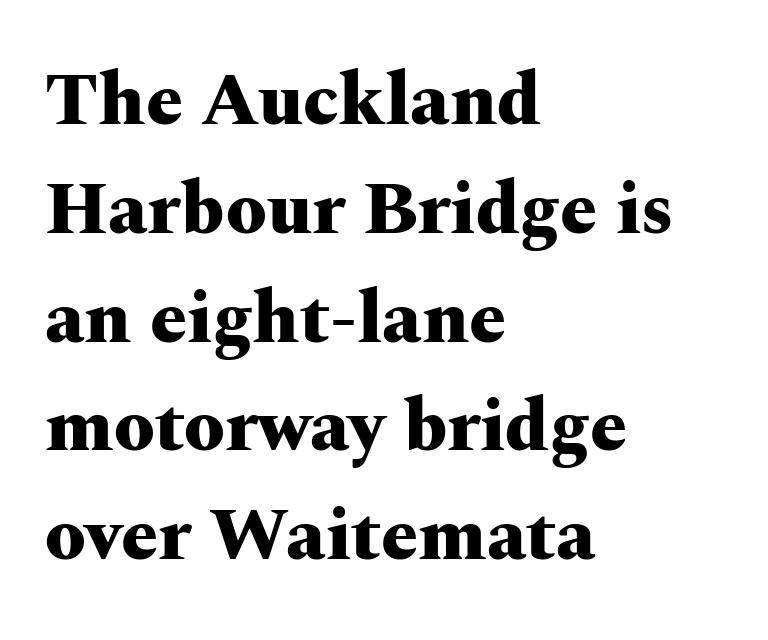
The image shows 74 px heavy, wide serif type, upright; set left-aligned, normal line spacing (1.47x), normal letter spacing, not underlined; medium stroke contrast and a medium x-height.
